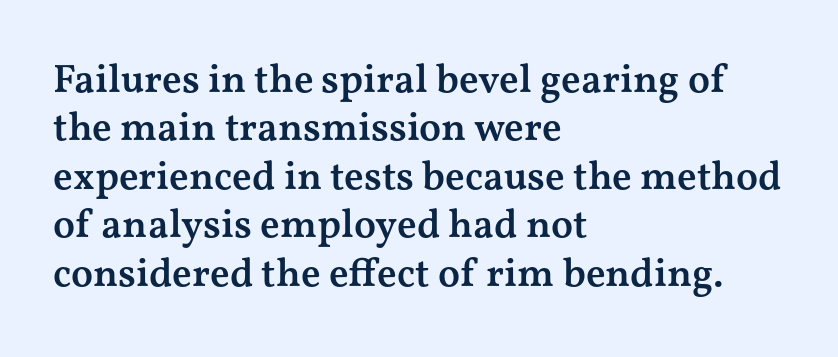
The image shows 40 px semibold, wide serif type, upright; set left-aligned, line spacing 1.21x, normal letter spacing, not underlined; medium stroke contrast and a medium x-height.
